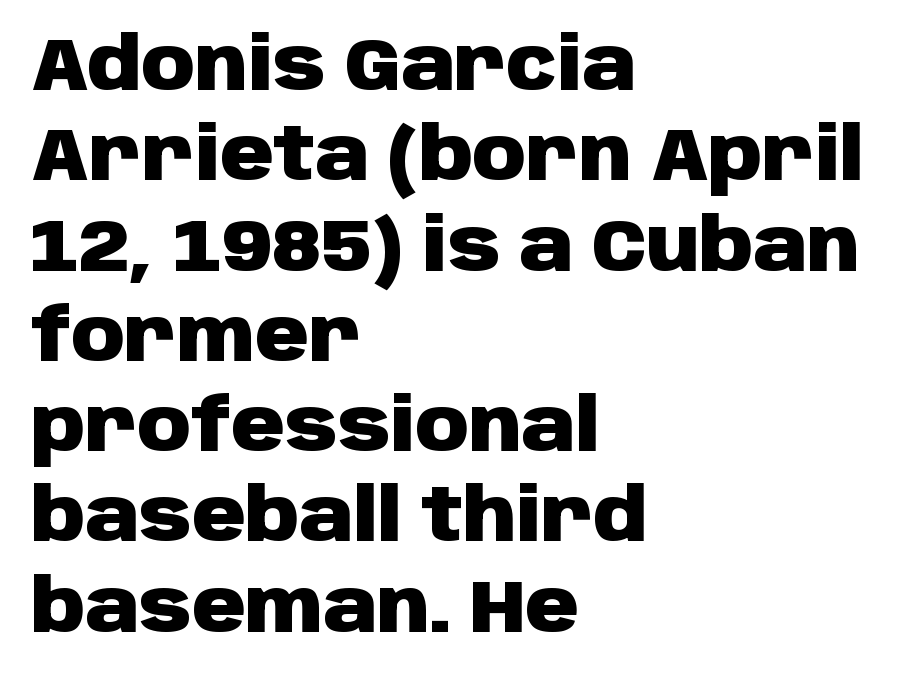
The image shows 74 px heavy sans-serif type, upright; set left-aligned, line spacing 1.22x, normal letter spacing, not underlined; low stroke contrast and a large x-height.
